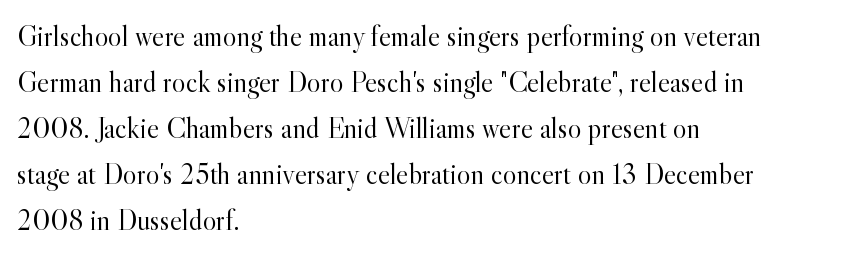
Q: Is the text bold? A: No.
Q: Is the text italic (slanted)? A: No, it is upright.
Q: Is the typeface a serif or a sans-serif typeface? A: Serif.
Q: Is the text underlined? A: No.
Q: How is the paragraph aligned? A: Left-aligned.
Q: Is the spacing between letters normal or unusually wide? A: Normal.
Q: Is the spacing between lines tight, normal or loose? A: Normal.
Q: Width (condensed, normal, or wide)? A: Normal.
Q: x-height? A: Small.
Q: Monospaced? A: No.
